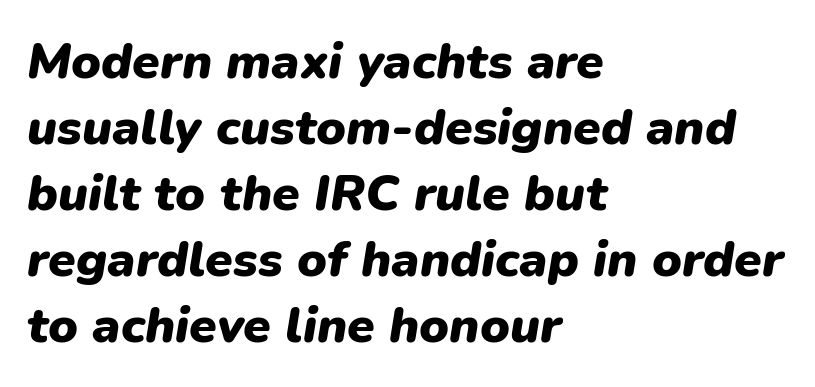
A typesetter would mark this as italic. Between one letter and the next there's only the usual sliver of space. Do the characters align in a grid? No, the font is proportional. These words are printed bold, with thick strokes throughout. The paragraph has a hard left edge and a soft right edge. The gap between lines stays unmarked.
